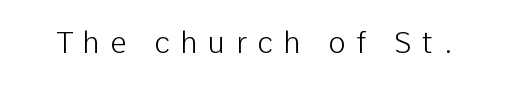
The glyphs in this specimen are sans serif. No chunkiness to these letters — they're not bold. Inter-character spacing is expanded well beyond the font's built-in metrics. Underlining? Definitely not there.
